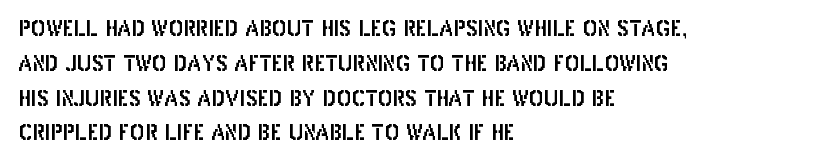
The letters stand straight up with perfectly vertical stems. The strip under each line holds only bare page. Each new line begins a customary step beneath the previous one. Inter-character spacing is left at the font's built-in metrics. The paragraph shown leans on its left margin.
